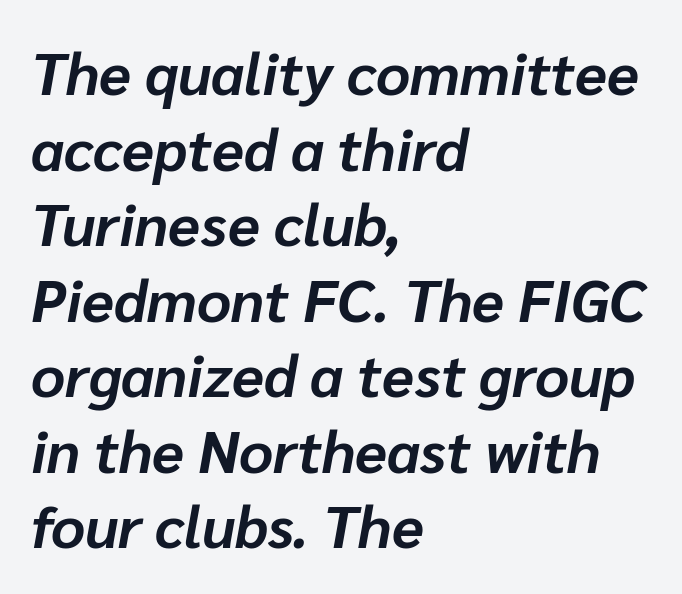
{"italic": "yes", "lean": "right", "slant_degrees": 10, "bold": "yes", "weight": "bold", "width": "normal", "stroke_contrast": "low", "x_height": "medium", "monospaced": "no", "underline": "no", "align": "left", "line_spacing": "normal", "line_spacing_ratio": 1.28, "letter_spacing": "normal", "letter_spacing_em": 0.0, "glyph_px": 59}
